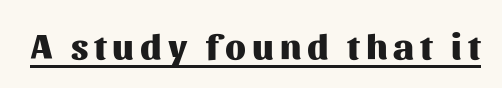
The image shows 36 px heavy sans-serif type, upright; set underlined; medium stroke contrast and a medium x-height.
